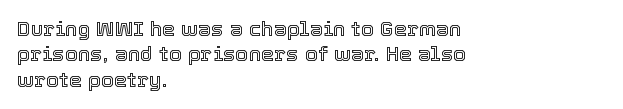
Short and long lines alike share a common starting point at left. Letters rest on an invisible, unmarked baseline. No extra tracking has been applied to these lines. Is there any slant? The stems are plumb.
